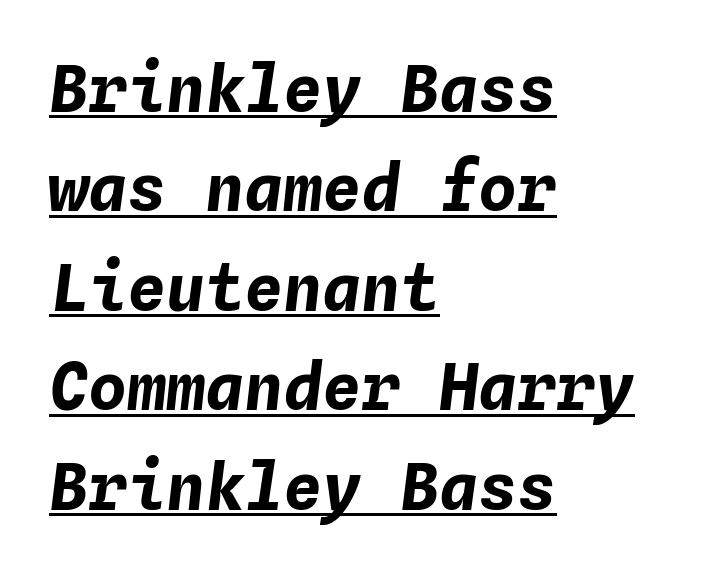
Glance below the letters and you will spot a drawn line. Tracking here is standard; glyphs follow each other at the usual distance. This rendering uses left alignment, leaving the right contour irregular. When letters slant like this, we call the style italic. This sample has the even, mechanical cadence of fixed-width lettering.
